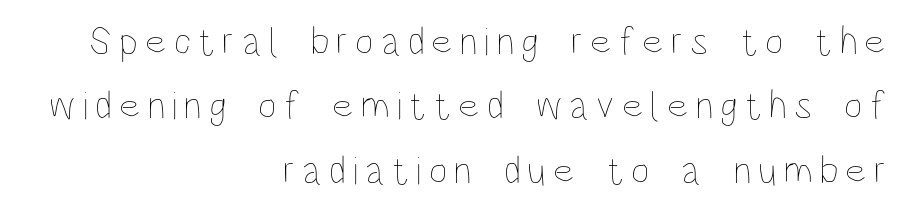
The image shows 40 px thin, condensed type, upright; set right-aligned, normal line spacing (1.61x), not underlined; low stroke contrast and a large x-height.
